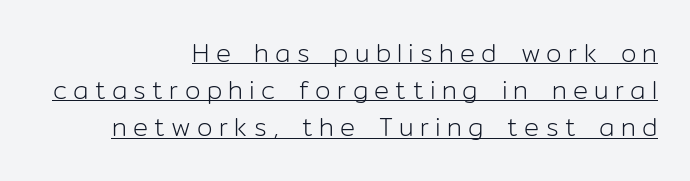
Q: Is the text bold? A: No.
Q: Is the text italic (slanted)? A: No, it is upright.
Q: Is the text underlined? A: Yes.
Q: How is the paragraph aligned? A: Right-aligned.
Q: Is the spacing between letters normal or unusually wide? A: Unusually wide.
Q: Is the spacing between lines tight, normal or loose? A: Normal.
